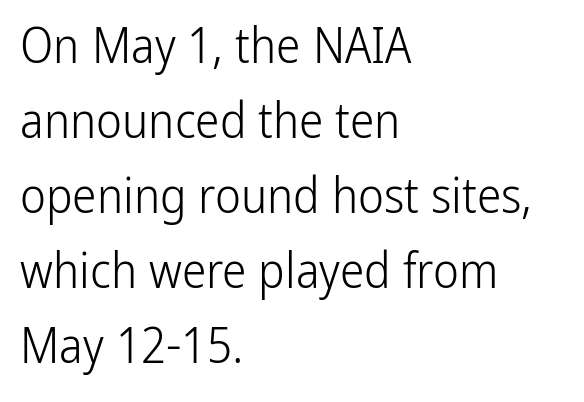
Every row of glyphs begins at an identical x-position on the left. Weight: not bold — regular or lighter. Classification — sans serif. The letters advance in unequal steps, a hallmark of proportional type. If you measured baseline to baseline, you'd find a middling distance. The zone under the glyphs is completely vacant.
